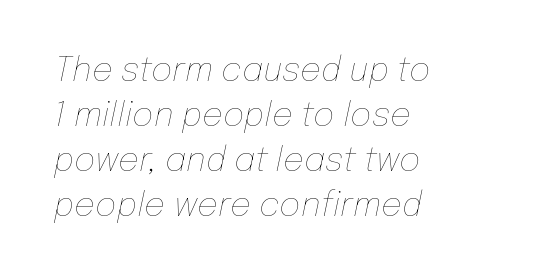
Q: Is the text bold? A: No.
Q: Is the text italic (slanted)? A: Yes, it leans right by about 12 degrees.
Q: Is the text underlined? A: No.
Q: How is the paragraph aligned? A: Left-aligned.
Q: Is the spacing between letters normal or unusually wide? A: Normal.
Q: Is the spacing between lines tight, normal or loose? A: Normal.
Q: Width (condensed, normal, or wide)? A: Normal.
Q: Stroke contrast? A: Low.
Q: x-height? A: Medium.
Q: Monospaced? A: No.
